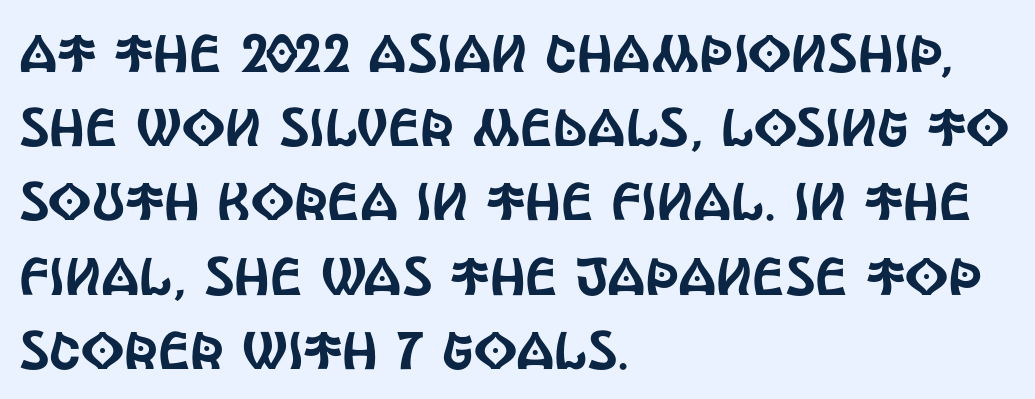
The passage is arranged the way most books set body copy — flush left. Characters remain perfectly vertical along every line. Descender tails drop into unmarked territory. These lines sit exactly where default settings would place them. The passage shown is typed in a proportional face where columns would drift. Students, note that the glyphs here touch the page at normal intervals.
